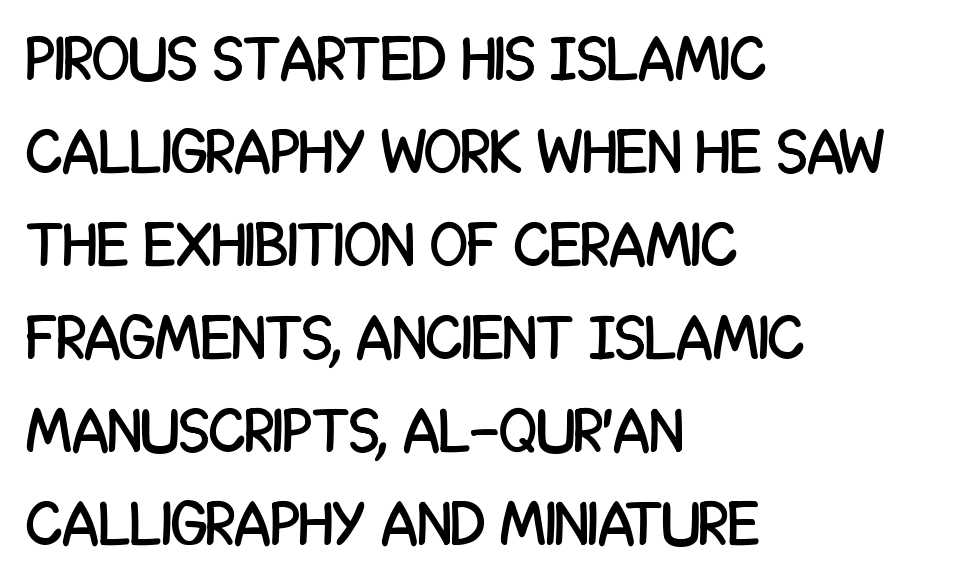
Q: Is the text italic (slanted)? A: No, it is upright.
Q: Is the typeface a serif or a sans-serif typeface? A: Sans-serif.
Q: Is the text underlined? A: No.
Q: How is the paragraph aligned? A: Left-aligned.
Q: Is the spacing between letters normal or unusually wide? A: Normal.
Q: Is the spacing between lines tight, normal or loose? A: Normal.
Q: Width (condensed, normal, or wide)? A: Condensed.
Q: Stroke contrast? A: Low.
Q: x-height? A: Large.
Q: Monospaced? A: No.
